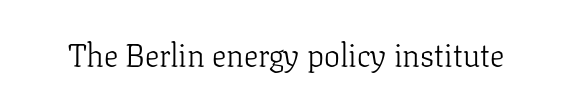
The image shows 32 px light serif type, upright; set normal letter spacing, not underlined; low stroke contrast and a medium x-height.
